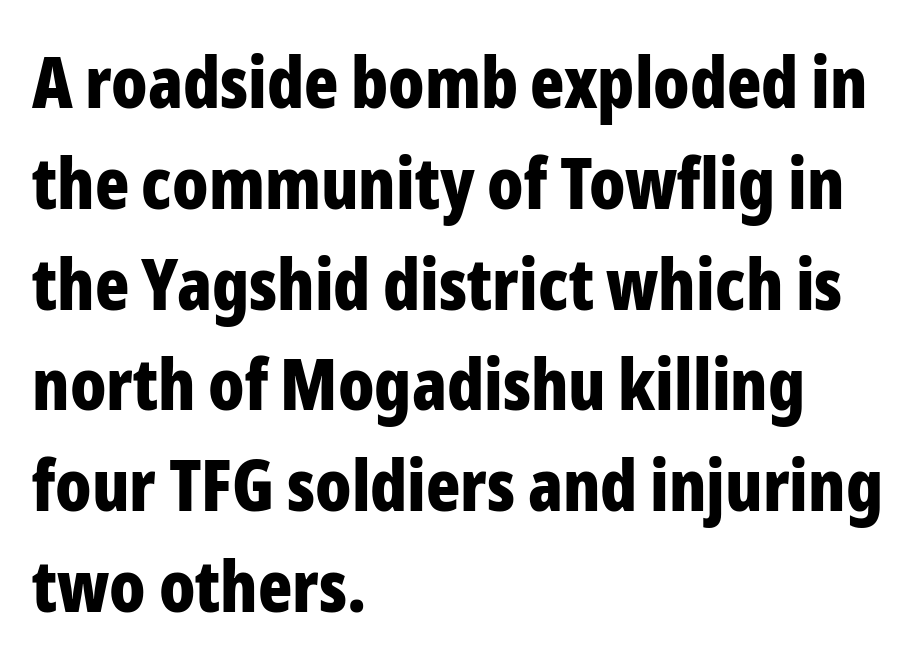
{"serif": "no", "italic": "no", "bold": "yes", "weight": "bold", "width": "condensed", "stroke_contrast": "low", "x_height": "medium", "monospaced": "no", "underline": "no", "align": "left", "line_spacing": "normal", "line_spacing_ratio": 1.42, "letter_spacing": "normal", "letter_spacing_em": 0.0, "glyph_px": 71}
